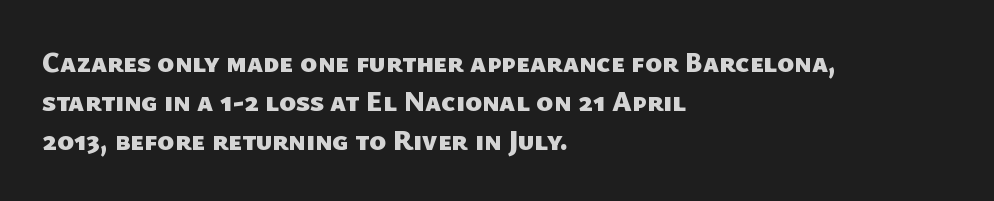
The image shows 28 px heavy sans-serif type; set left-aligned, normal line spacing (1.39x), normal letter spacing, not underlined; low stroke contrast and a medium x-height.
